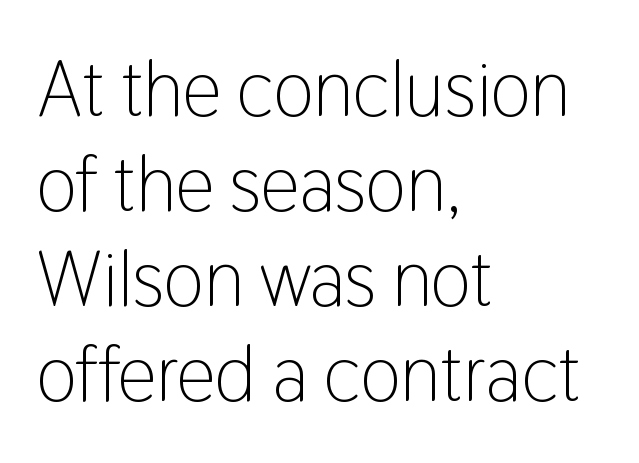
Q: Is the text bold? A: No.
Q: Is the text italic (slanted)? A: No, it is upright.
Q: Is the typeface a serif or a sans-serif typeface? A: Sans-serif.
Q: Is the text underlined? A: No.
Q: How is the paragraph aligned? A: Left-aligned.
Q: Is the spacing between letters normal or unusually wide? A: Normal.
Q: Width (condensed, normal, or wide)? A: Condensed.
Q: Stroke contrast? A: Low.
Q: x-height? A: Medium.
Q: Monospaced? A: No.
